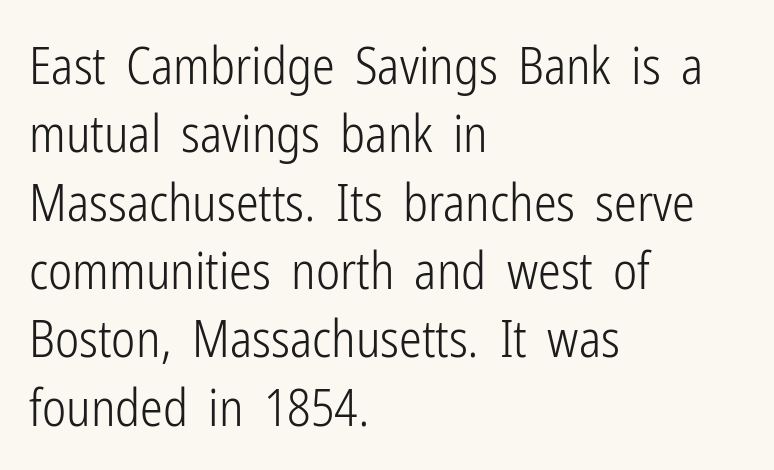
Summary of vertical rhythm: regular, with standard interline spacing. Is this a fixed-width face? No — the glyphs have proportional, varying widths. Lines of text with bare space underneath. Look at the bottom of the vertical strokes: they stop flat, with no serifs.
